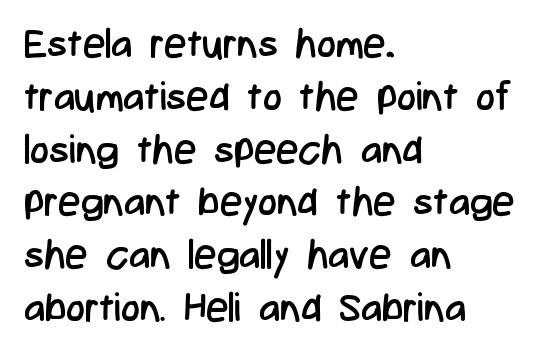
The image shows 40 px regular-weight, condensed sans-serif type, upright; set left-aligned, normal line spacing (1.32x), normal letter spacing, not underlined; low stroke contrast and a medium x-height.
